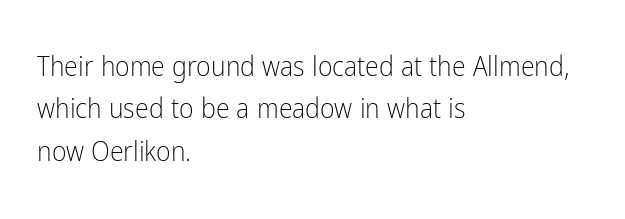
The image shows 28 px light, condensed sans-serif type, upright; set left-aligned, normal line spacing (1.51x), normal letter spacing, not underlined; low stroke contrast and a medium x-height.
